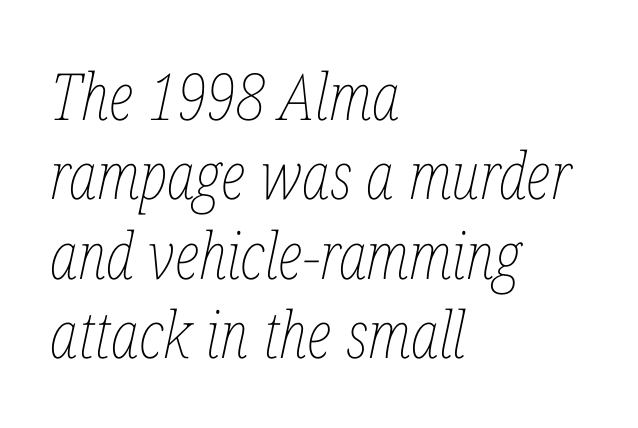
Q: Is the text bold? A: No.
Q: Is the text italic (slanted)? A: Yes, it leans right by about 12 degrees.
Q: Is the text underlined? A: No.
Q: How is the paragraph aligned? A: Left-aligned.
Q: Is the spacing between letters normal or unusually wide? A: Normal.
Q: Width (condensed, normal, or wide)? A: Condensed.
Q: Stroke contrast? A: Low.
Q: x-height? A: Medium.
Q: Monospaced? A: No.
